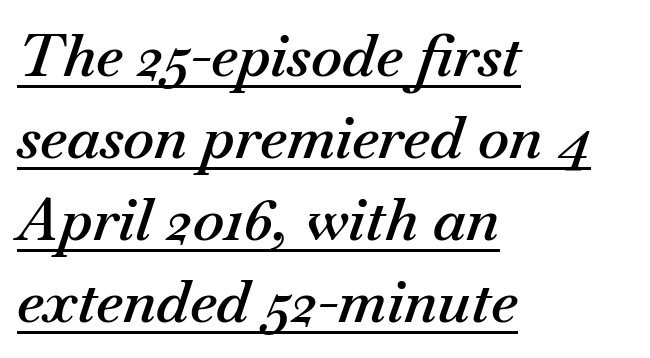
{"italic": "yes", "lean": "right", "slant_degrees": 18, "bold": "semi", "weight": "semibold", "width": "normal", "stroke_contrast": "medium", "x_height": "small", "monospaced": "no", "underline": "yes", "align": "left", "line_spacing": "normal", "line_spacing_ratio": 1.39, "letter_spacing": "normal", "letter_spacing_em": 0.0, "glyph_px": 59}
